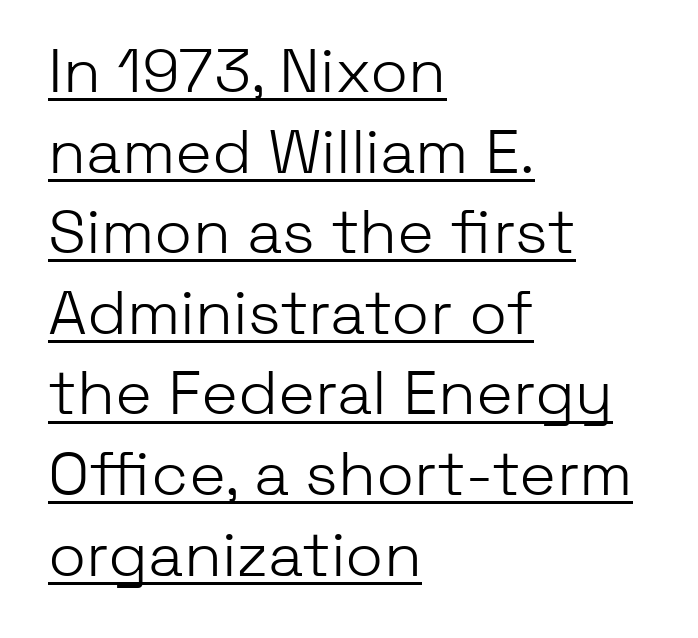
Q: Is the text bold? A: No.
Q: Is the text italic (slanted)? A: No, it is upright.
Q: Is the typeface a serif or a sans-serif typeface? A: Sans-serif.
Q: Is the text underlined? A: Yes.
Q: How is the paragraph aligned? A: Left-aligned.
Q: Is the spacing between letters normal or unusually wide? A: Normal.
Q: Is the spacing between lines tight, normal or loose? A: Normal.
Q: Width (condensed, normal, or wide)? A: Normal.
Q: Stroke contrast? A: Low.
Q: x-height? A: Medium.
Q: Monospaced? A: No.
